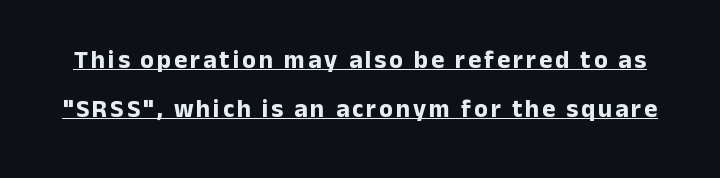
The image shows 25 px bold type, upright; set loose line spacing (1.96x), underlined.
